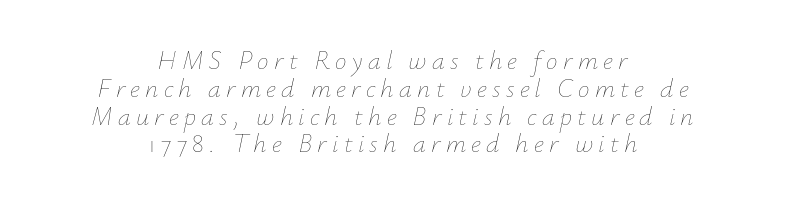
Alignment: centered. The weight would be labelled regular, book, light, or lighter still. Descender tails drop into unmarked territory. Rendered with sloped, italic letterforms.
